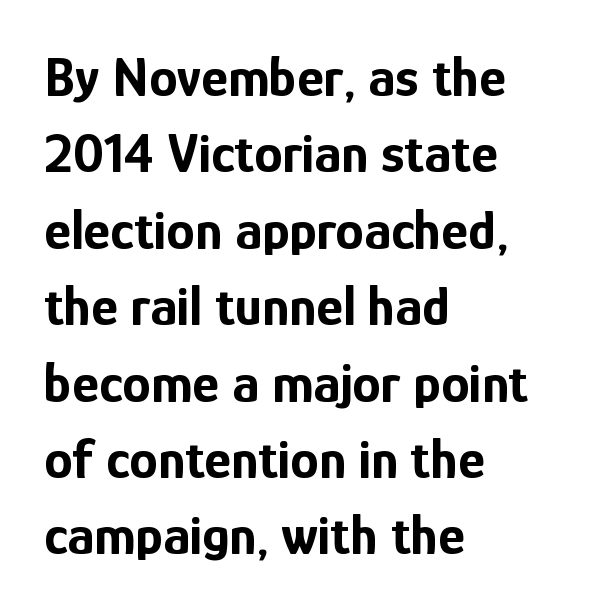
The image shows 57 px bold, condensed sans-serif type, upright; set left-aligned, normal line spacing (1.34x), normal letter spacing, not underlined; low stroke contrast and a medium x-height.
